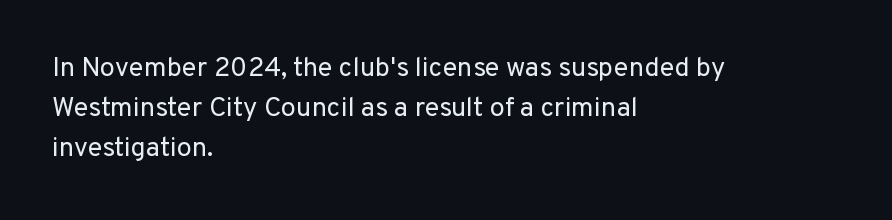
The paragraph shown leans on its left margin. Has an underline been added? It has not. The font's upright variant was chosen for this text. The cut favours lightness, reaching ordinary text weight at its darkest.
